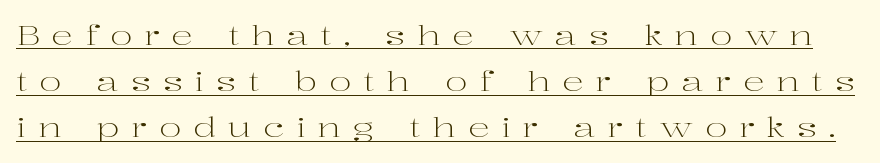
Q: Is the text bold? A: No.
Q: Is the text italic (slanted)? A: No, it is upright.
Q: Is the text underlined? A: Yes.
Q: Is the spacing between letters normal or unusually wide? A: Unusually wide.
